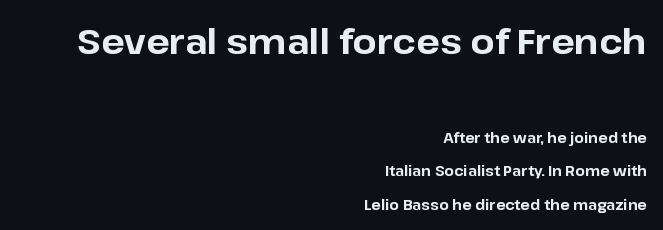
The compositor pushed each line to the right boundary. Whoever set this made the first block the dominant, larger element. Nope, not italic — everything's standing straight. Does the weight exceed regular? Yes, all the way to bold.
